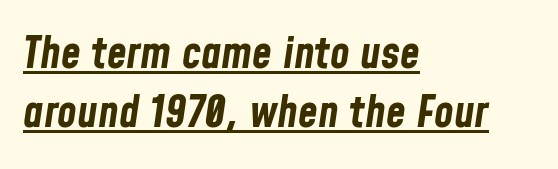
{"italic": "yes", "lean": "right", "slant_degrees": 8, "bold": "yes", "weight": "bold", "width": "condensed", "stroke_contrast": "low", "x_height": "medium", "monospaced": "no", "underline": "yes", "align": "left", "line_spacing": "normal", "line_spacing_ratio": 1.31, "letter_spacing": "normal", "letter_spacing_em": 0.0, "glyph_px": 45}
